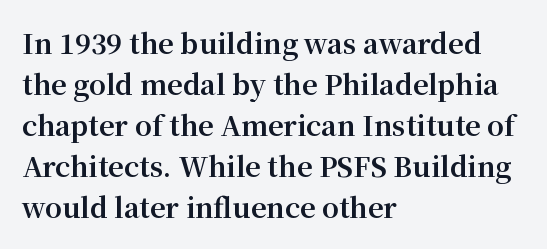
Q: Is the text bold? A: Yes.
Q: Is the text italic (slanted)? A: No, it is upright.
Q: Is the text underlined? A: No.
Q: How is the paragraph aligned? A: Left-aligned.
Q: Is the spacing between letters normal or unusually wide? A: Normal.
Q: Is the spacing between lines tight, normal or loose? A: Normal.
